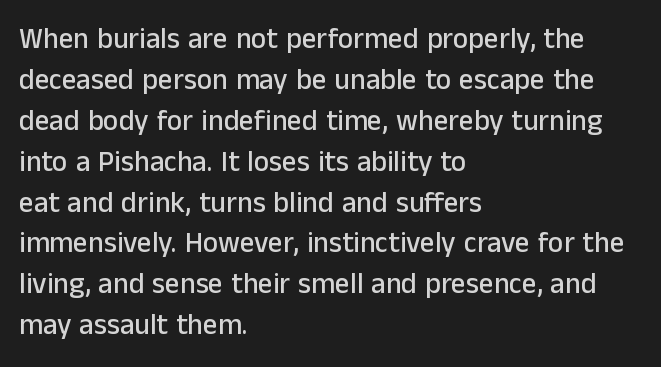
The image shows 29 px sans-serif type, upright; set left-aligned, normal line spacing (1.41x), normal letter spacing, not underlined; low stroke contrast and a medium x-height.
